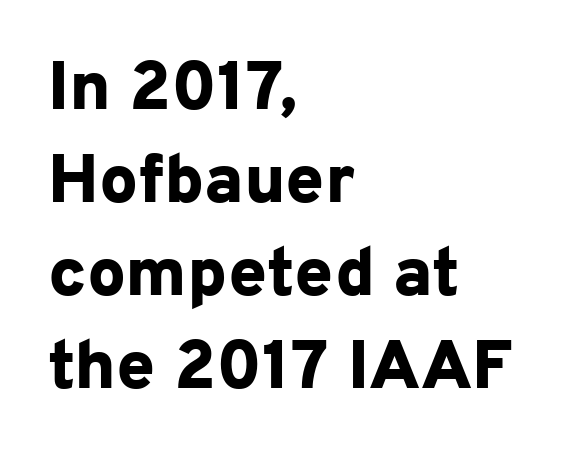
The image shows 69 px bold sans-serif type, upright; set left-aligned, normal line spacing (1.35x), normal letter spacing, not underlined; low stroke contrast and a medium x-height.
